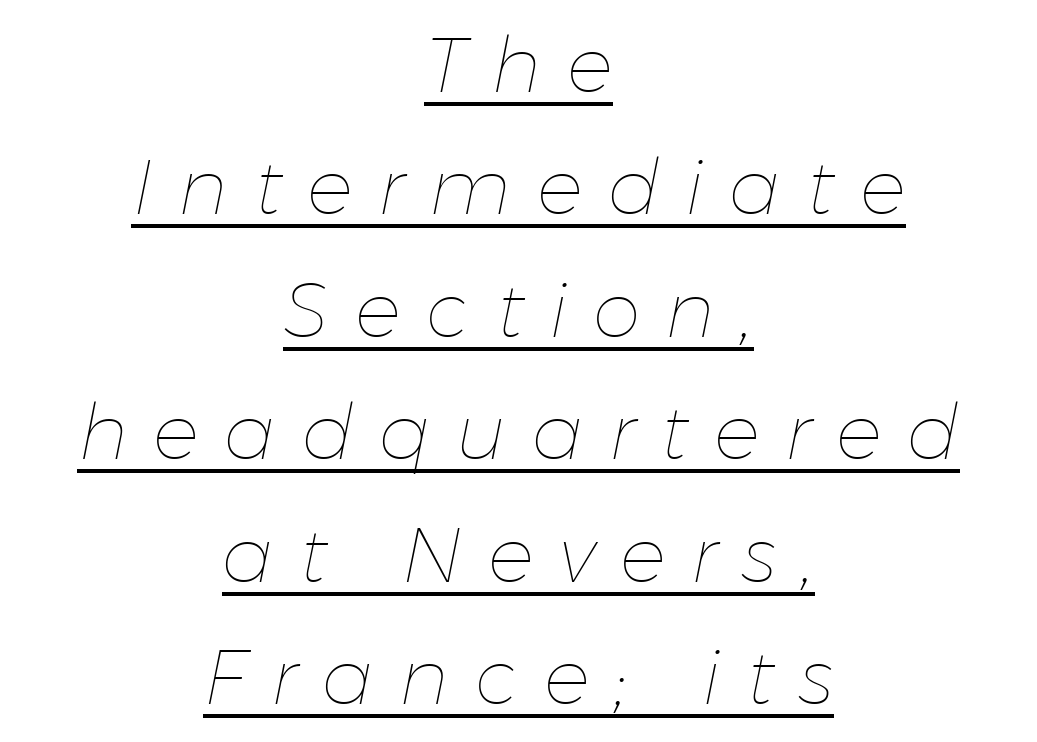
Q: Is the text bold? A: No.
Q: Is the text italic (slanted)? A: Yes, it leans right by about 11 degrees.
Q: Is the text underlined? A: Yes.
Q: How is the paragraph aligned? A: Centered.
Q: Is the spacing between letters normal or unusually wide? A: Unusually wide.
Q: Is the spacing between lines tight, normal or loose? A: Normal.
Q: Width (condensed, normal, or wide)? A: Normal.
Q: Stroke contrast? A: Low.
Q: x-height? A: Medium.
Q: Monospaced? A: No.
